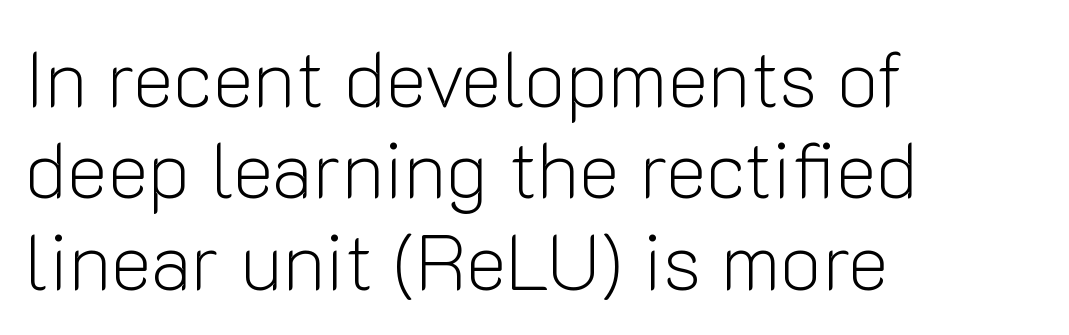
The image shows 78 px light sans-serif type, upright; set left-aligned, line spacing 1.17x, normal letter spacing, not underlined; low stroke contrast and a medium x-height.
